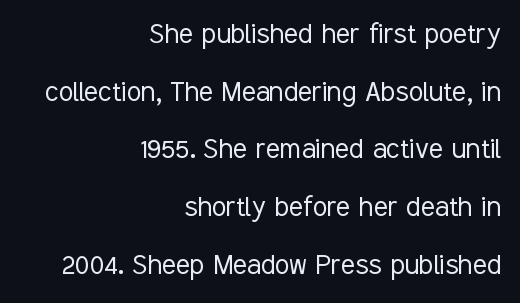
{"serif": "no", "italic": "no", "bold": "no", "weight": "light", "width": "condensed", "stroke_contrast": "low", "x_height": "medium", "monospaced": "no", "underline": "no", "align": "right", "line_spacing_ratio": 1.75, "letter_spacing": "normal", "letter_spacing_em": 0.0, "glyph_px": 33}
